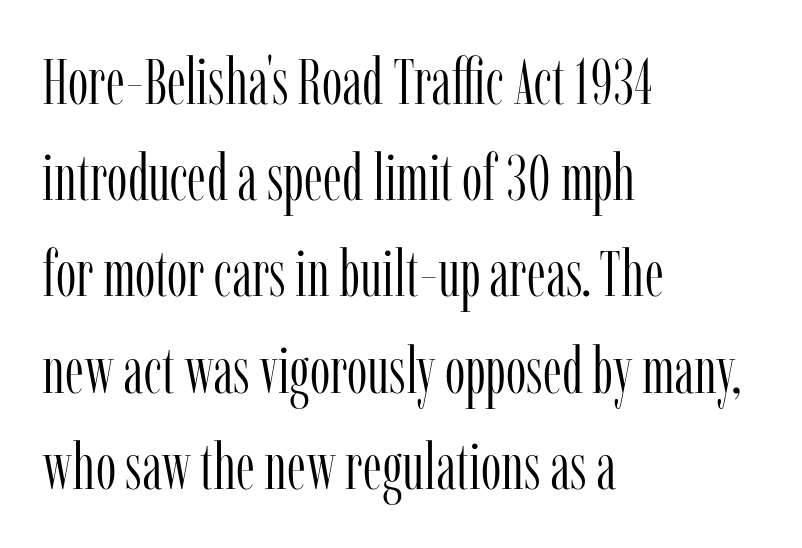
{"serif": "yes", "italic": "no", "bold": "no", "weight": "light", "width": "condensed", "stroke_contrast": "low", "x_height": "medium", "monospaced": "no", "underline": "no", "align": "left", "line_spacing": "normal", "line_spacing_ratio": 1.48, "letter_spacing": "normal", "letter_spacing_em": 0.0, "glyph_px": 65}
